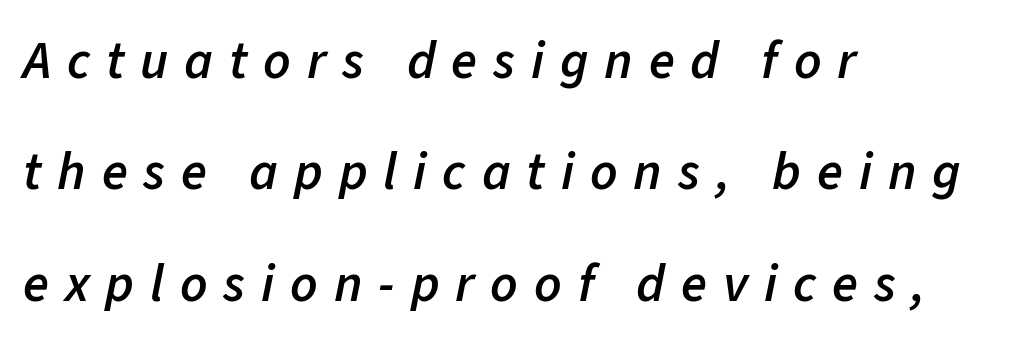
Q: Is the text bold? A: Semi-bold.
Q: Is the text italic (slanted)? A: Yes, it leans right by about 11 degrees.
Q: Is the text underlined? A: No.
Q: How is the paragraph aligned? A: Left-aligned.
Q: Is the spacing between letters normal or unusually wide? A: Unusually wide.
Q: Is the spacing between lines tight, normal or loose? A: Loose.
Q: Width (condensed, normal, or wide)? A: Normal.
Q: Stroke contrast? A: Low.
Q: x-height? A: Medium.
Q: Monospaced? A: No.
